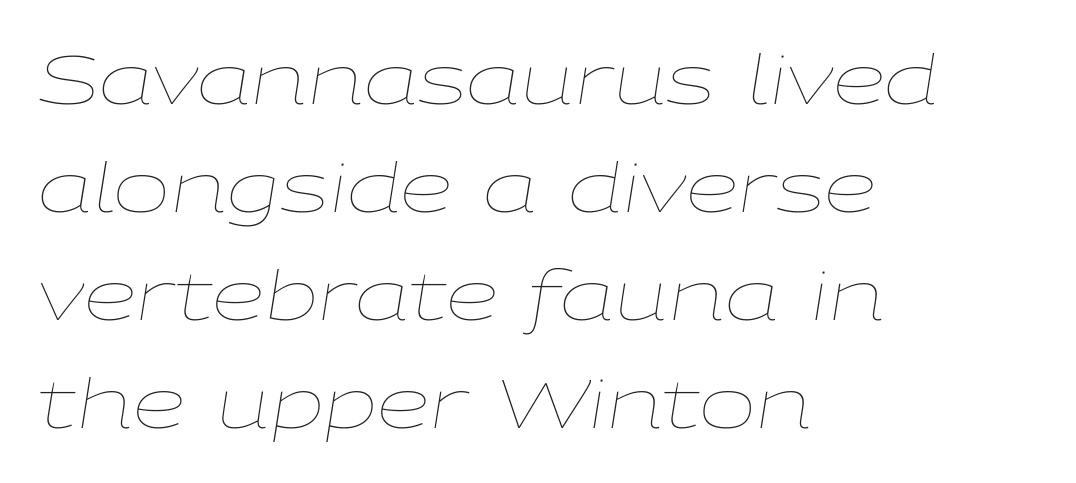
Q: Is the text bold? A: No.
Q: Is the text italic (slanted)? A: Yes, it leans right by about 9 degrees.
Q: Is the text underlined? A: No.
Q: How is the paragraph aligned? A: Left-aligned.
Q: Is the spacing between letters normal or unusually wide? A: Normal.
Q: Is the spacing between lines tight, normal or loose? A: Normal.
Q: Width (condensed, normal, or wide)? A: Wide.
Q: Stroke contrast? A: Low.
Q: x-height? A: Medium.
Q: Monospaced? A: No.
